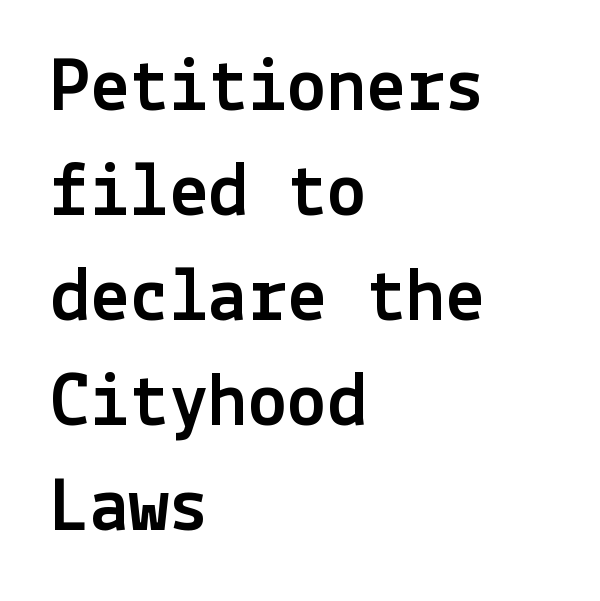
Q: Is the text italic (slanted)? A: No, it is upright.
Q: Is the typeface a serif or a sans-serif typeface? A: Sans-serif.
Q: Is the text underlined? A: No.
Q: How is the paragraph aligned? A: Left-aligned.
Q: Is the spacing between letters normal or unusually wide? A: Normal.
Q: Is the spacing between lines tight, normal or loose? A: Normal.
Q: Width (condensed, normal, or wide)? A: Normal.
Q: x-height? A: Medium.
